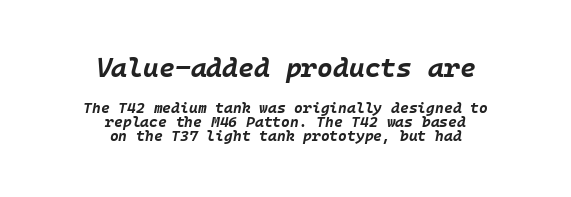
{"italic": "yes", "lean": "right", "slant_degrees": 10, "bold": "yes", "underline": "no", "align": "center", "line_spacing": "tight", "line_spacing_ratio": 0.96, "letter_spacing": "normal", "letter_spacing_em": 0.0, "larger_block": "first", "size_ratio": 1.8, "glyph_px": 27}
